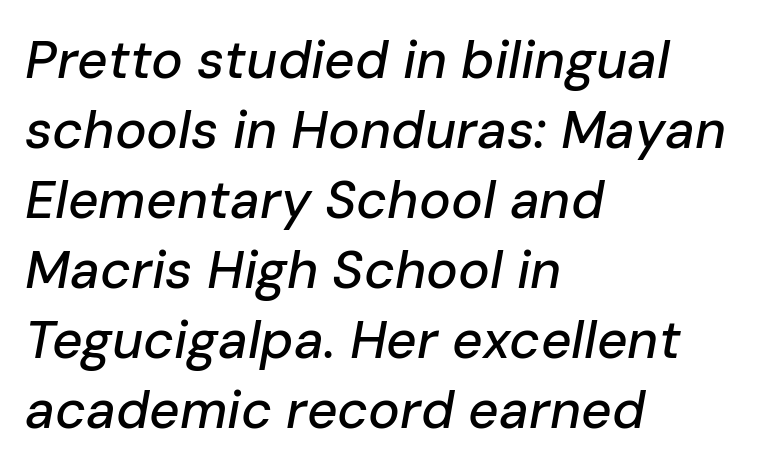
The image shows 53 px text type, italic (leaning right); set left-aligned, normal line spacing (1.32x), normal letter spacing, not underlined; low stroke contrast and a medium x-height.
